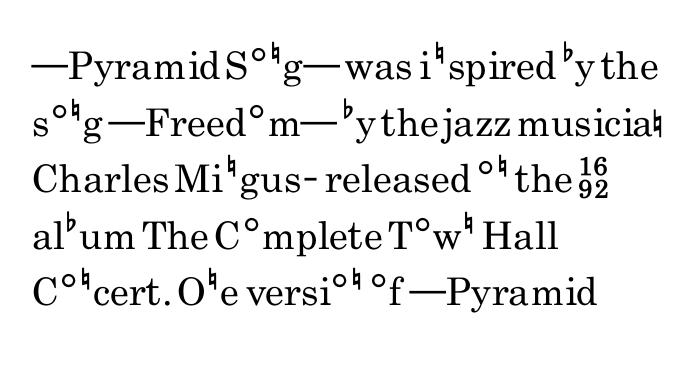
This is roman type, the default non-slanted kind. Summary of weight: not heavy and not bold. Each row of text sits above clean, open space. Note the varied advance widths — an 'i' is clearly narrower than an 'm'. A classic flush-left, rag-right setting is used for this passage.
